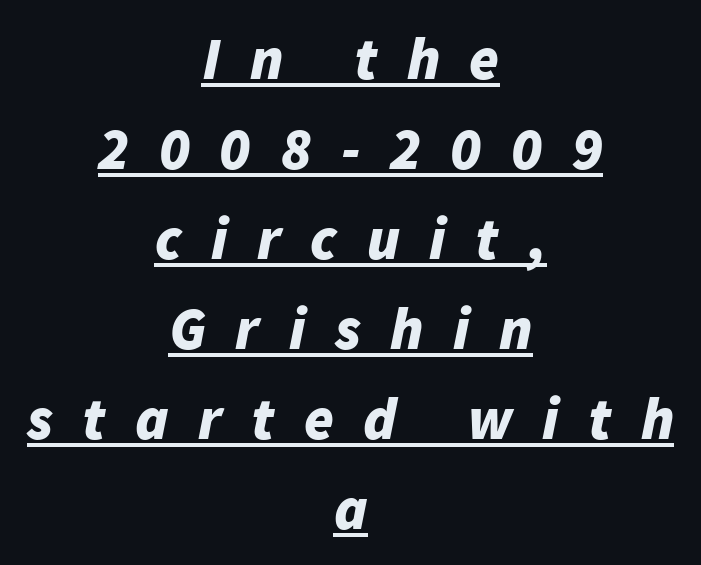
Q: Is the text bold? A: Yes.
Q: Is the text italic (slanted)? A: Yes, it leans right by about 11 degrees.
Q: Is the text underlined? A: Yes.
Q: How is the paragraph aligned? A: Centered.
Q: Is the spacing between letters normal or unusually wide? A: Unusually wide.
Q: Is the spacing between lines tight, normal or loose? A: Normal.
Q: Width (condensed, normal, or wide)? A: Normal.
Q: Stroke contrast? A: Low.
Q: x-height? A: Medium.
Q: Monospaced? A: No.
